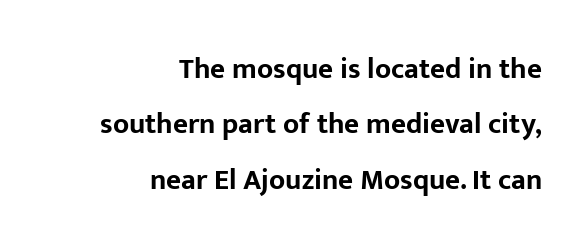
The image shows 29 px bold sans-serif type, upright; set right-aligned, loose line spacing (1.91x), normal letter spacing, not underlined; low stroke contrast and a medium x-height.
